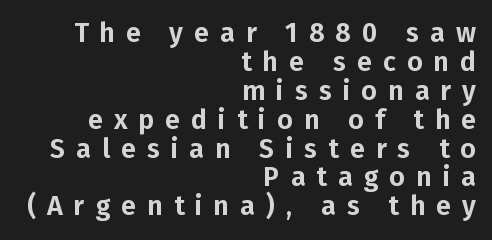
The image shows 27 px text type, upright; set right-aligned, tight line spacing (1.07x), unusually wide letter spacing (+0.41 em), not underlined.
